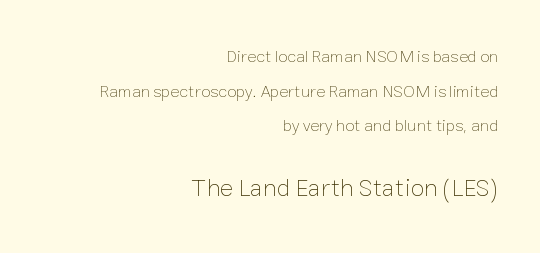
{"italic": "no", "bold": "no", "underline": "no", "align": "right", "line_spacing": "loose", "line_spacing_ratio": 2.03, "letter_spacing": "normal", "letter_spacing_em": 0.0, "larger_block": "second", "size_ratio": 1.47, "glyph_px": 25}
